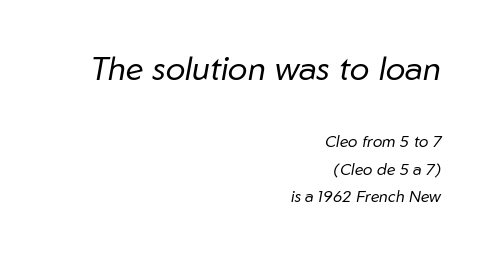
{"italic": "yes", "lean": "right", "slant_degrees": 10, "bold": "no", "weight": "regular", "width": "normal", "stroke_contrast": "low", "x_height": "medium", "monospaced": "no", "underline": "no", "align": "right", "line_spacing_ratio": 1.74, "letter_spacing": "normal", "letter_spacing_em": 0.0, "larger_block": "first", "size_ratio": 2.06, "glyph_px": 33}
